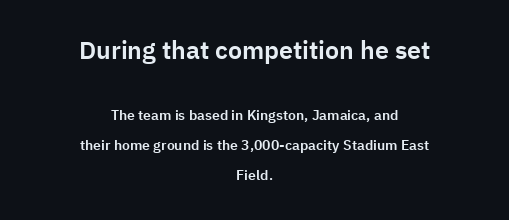
Does extra space separate the letters? No, they use regular spacing. Type size steps down from the first block to the second. Every row of glyphs is offset so its center matches the block's center. The vertical gap from one line to the next is large. Words float on clear page, feet unadorned.
